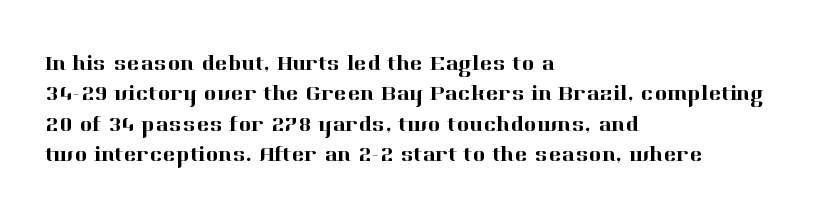
{"italic": "no", "underline": "no", "align": "left", "line_spacing": "normal", "line_spacing_ratio": 1.38, "letter_spacing": "normal", "letter_spacing_em": 0.0, "glyph_px": 22}
